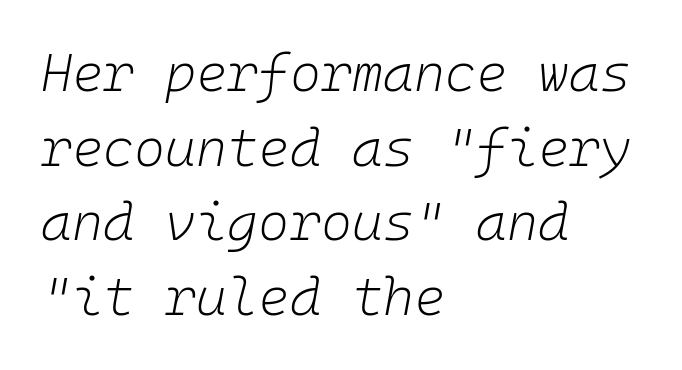
{"italic": "yes", "lean": "right", "slant_degrees": 10, "bold": "no", "weight": "light", "width": "normal", "stroke_contrast": "low", "x_height": "medium", "monospaced": "yes", "underline": "no", "align": "left", "line_spacing": "normal", "line_spacing_ratio": 1.41, "letter_spacing": "normal", "letter_spacing_em": 0.0, "glyph_px": 53}
